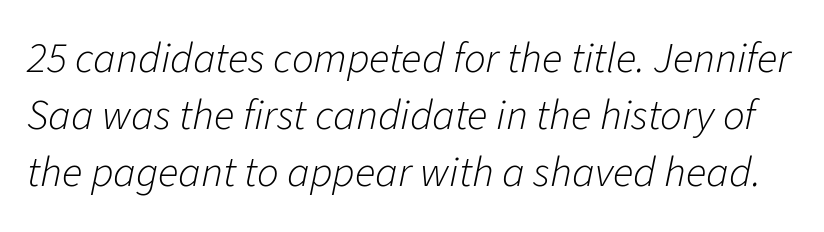
The image shows 43 px light type, italic (leaning right); set normal line spacing (1.33x), normal letter spacing, not underlined; low stroke contrast and a medium x-height.
